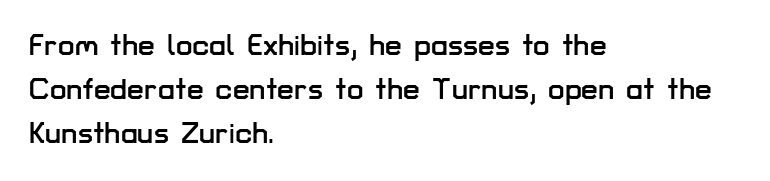
Q: Is the text italic (slanted)? A: No, it is upright.
Q: Is the typeface a serif or a sans-serif typeface? A: Sans-serif.
Q: Is the text underlined? A: No.
Q: How is the paragraph aligned? A: Left-aligned.
Q: Is the spacing between letters normal or unusually wide? A: Normal.
Q: Is the spacing between lines tight, normal or loose? A: Normal.
Q: Width (condensed, normal, or wide)? A: Normal.
Q: Stroke contrast? A: Low.
Q: x-height? A: Medium.
Q: Monospaced? A: No.
